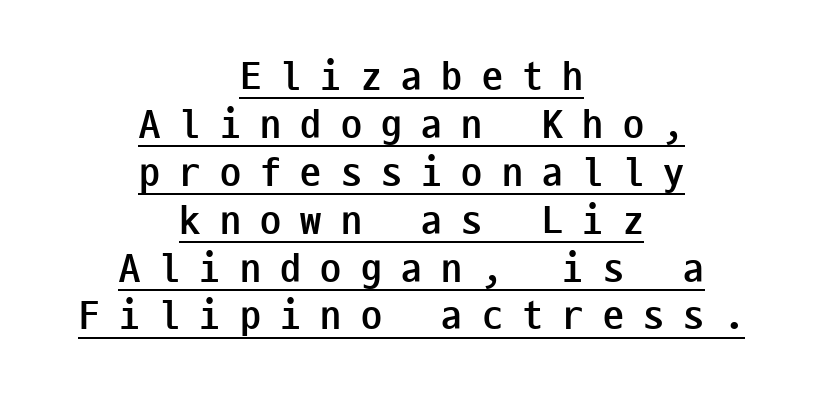
{"serif": "no", "italic": "no", "bold": "yes", "weight": "semibold", "width": "condensed", "stroke_contrast": "low", "x_height": "medium", "monospaced": "yes", "underline": "yes", "align": "center", "line_spacing": "tight", "line_spacing_ratio": 1.14, "letter_spacing": "wide", "letter_spacing_em": 0.46, "glyph_px": 42}
